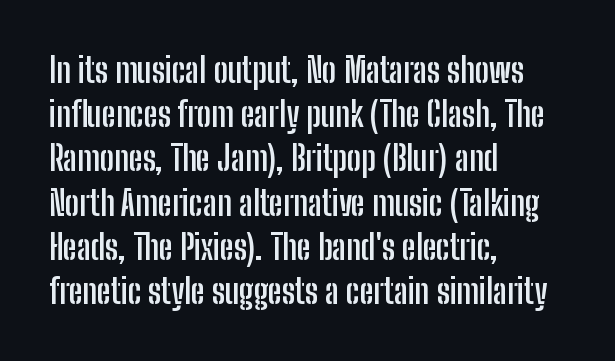
Q: Is the text bold? A: Yes.
Q: Is the text italic (slanted)? A: No, it is upright.
Q: Is the typeface a serif or a sans-serif typeface? A: Sans-serif.
Q: Is the text underlined? A: No.
Q: How is the paragraph aligned? A: Left-aligned.
Q: Is the spacing between letters normal or unusually wide? A: Normal.
Q: Is the spacing between lines tight, normal or loose? A: Normal.
Q: Width (condensed, normal, or wide)? A: Condensed.
Q: Stroke contrast? A: Low.
Q: x-height? A: Medium.
Q: Monospaced? A: No.
